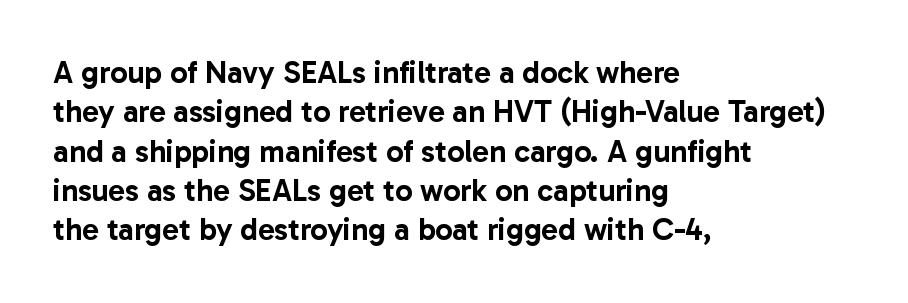
Horizontal bands of white between lines are of average thickness. In terms of letterform style, serifs are entirely absent. Notice how the passage keeps a crisp vertical edge on the left only. Is there any slant? The stems are plumb. There is no visible air inserted between adjacent glyphs. The passage shown is typed in a proportional face where columns would drift.
